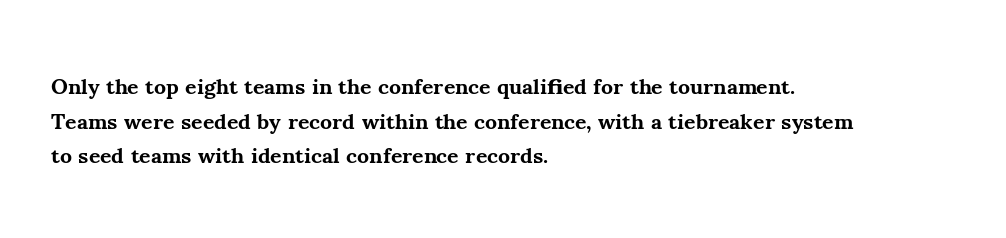
{"italic": "no", "bold": "yes", "underline": "no", "align": "left", "line_spacing": "normal", "line_spacing_ratio": 1.57, "letter_spacing": "normal", "letter_spacing_em": 0.0, "glyph_px": 22}
